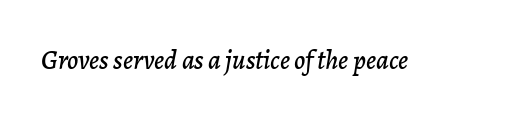
The image shows 27 px text type, italic (leaning right); set normal letter spacing, not underlined.
